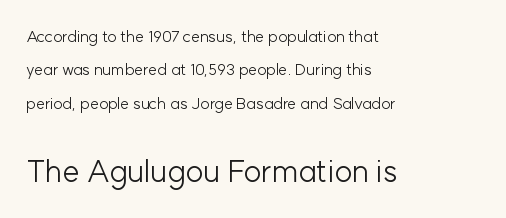
The image shows 31 px light sans-serif type, upright; set left-aligned, loose line spacing (2.09x), normal letter spacing, not underlined; the second (bottom) block is 1.94x larger; low stroke contrast and a medium x-height.
